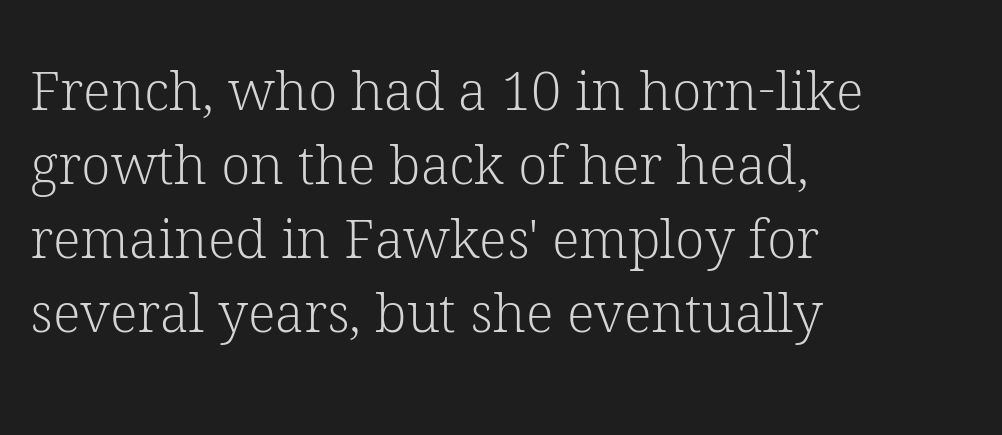
The rendering uses natural spacing where letterforms have individual widths. A serif font was chosen for this passage. Notice how descenders clear the ascenders below comfortably — that's standard leading. Check under the words: just untouched page. Does the lettering tilt? It doesn't — this is upright.
